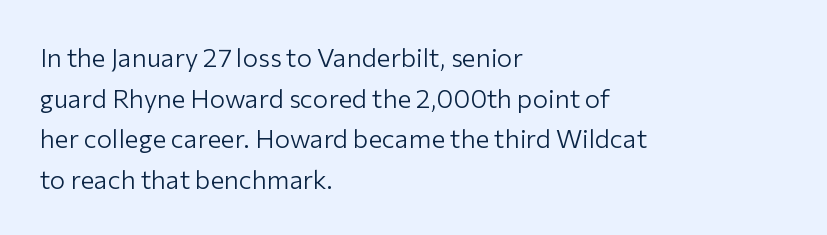
Q: Is the text bold? A: No.
Q: Is the text italic (slanted)? A: No, it is upright.
Q: Is the text underlined? A: No.
Q: How is the paragraph aligned? A: Left-aligned.
Q: Is the spacing between letters normal or unusually wide? A: Normal.
Q: Is the spacing between lines tight, normal or loose? A: Normal.
